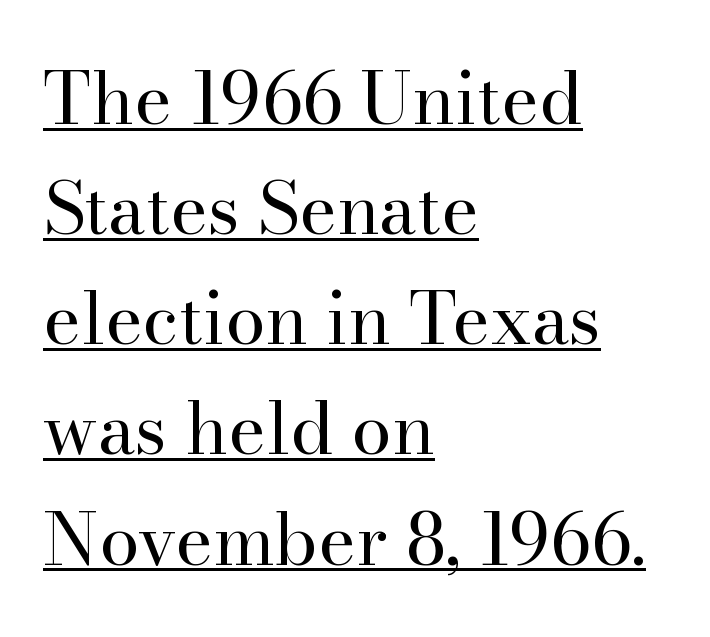
These lines were composed using upright roman letters. Varying glyph widths throughout — classic text-font behaviour. The rows are spaced the way most documents space them. Look at the bottom of the vertical strokes: they flare into serifs here.
